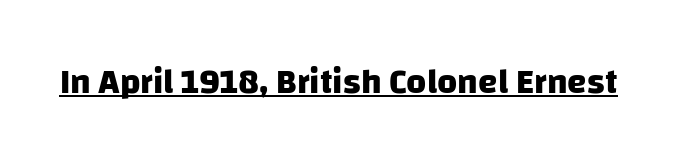
Q: Is the text bold? A: Yes.
Q: Is the typeface a serif or a sans-serif typeface? A: Sans-serif.
Q: Is the text underlined? A: Yes.
Q: Is the spacing between letters normal or unusually wide? A: Normal.
Q: Width (condensed, normal, or wide)? A: Normal.
Q: Stroke contrast? A: Low.
Q: x-height? A: Large.
Q: Monospaced? A: No.
